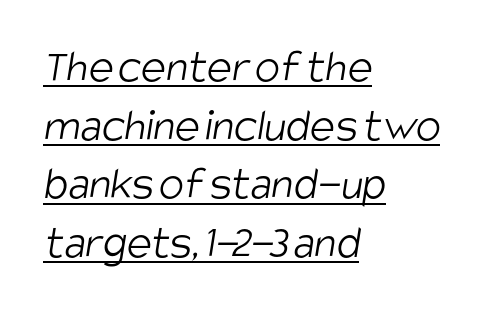
The image shows 47 px light, condensed sans-serif type; set left-aligned, normal line spacing (1.25x), normal letter spacing, underlined; low stroke contrast and a large x-height.
